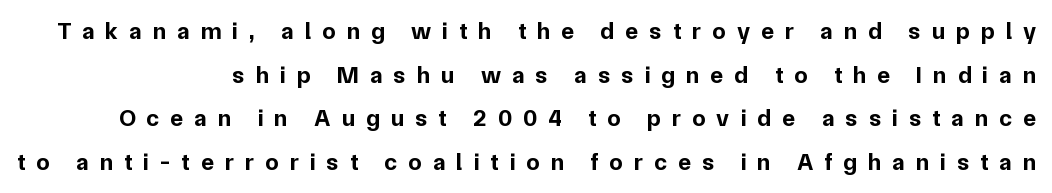
Q: Is the text bold? A: Yes.
Q: Is the text italic (slanted)? A: No, it is upright.
Q: Is the text underlined? A: No.
Q: Is the spacing between letters normal or unusually wide? A: Unusually wide.
